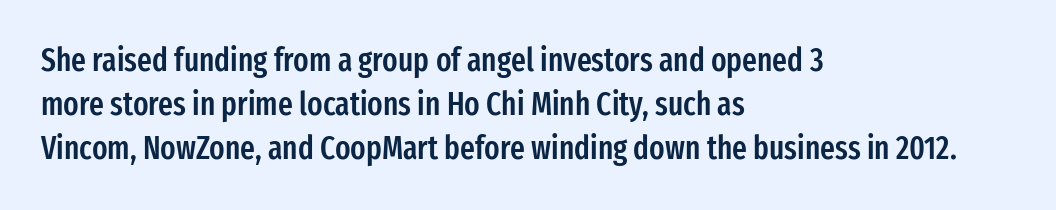
The image shows 32 px semibold, condensed sans-serif type, upright; set left-aligned, normal line spacing (1.38x), normal letter spacing, not underlined; low stroke contrast and a medium x-height.
